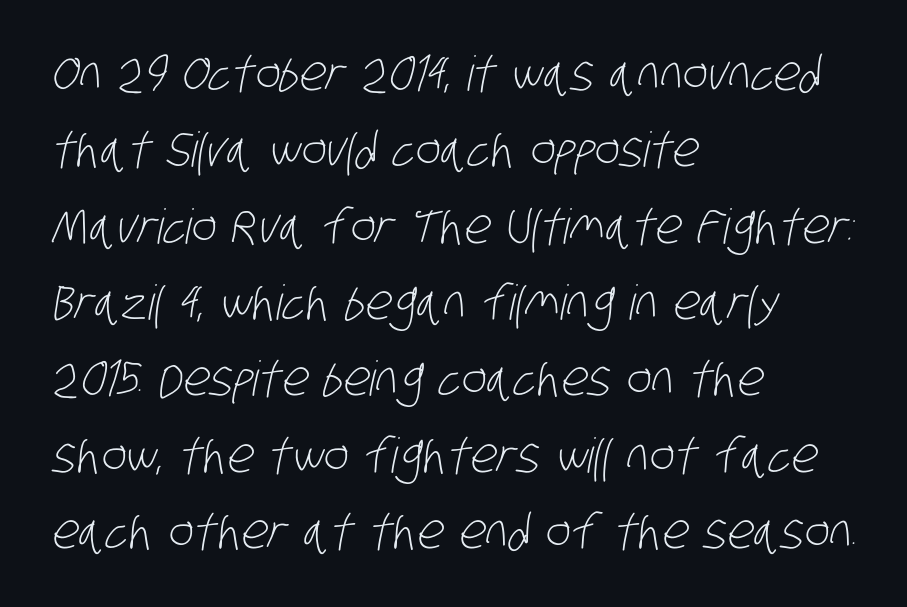
The paragraph shown leans on its left margin. The vertical gap from one line to the next is medium. Check under the words: just untouched page. Regarding serifs, this sample does without them. In terms of letterspacing, this is plain default setting.
